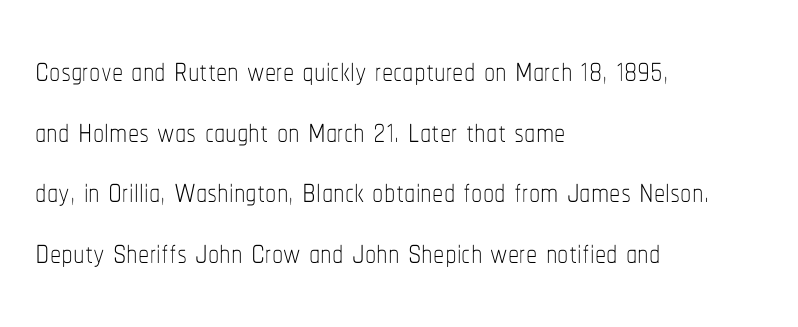
The text block is weighted toward the left margin, trailing off unevenly rightward. Decoration check: the copy has no underline. Tracking here is standard; glyphs follow each other at the usual distance. The passage shown stacks its lines at a standard gap. It's the straight-up-and-down kind of type. You could not count columns in this text — the font is proportionally spaced.
